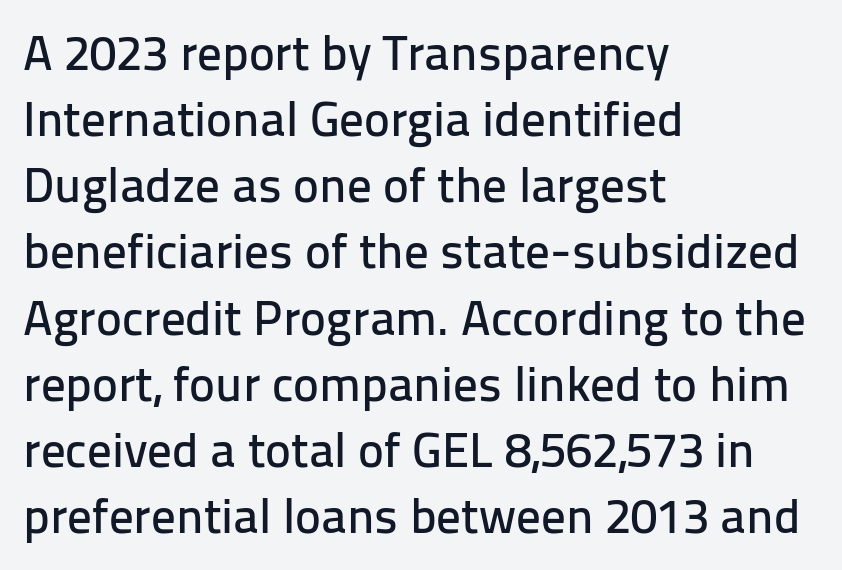
Each row of text sits above clean, open space. The lettering stays uniformly vertical, giving the passage a roman look. You could not count columns in this text — the font is proportionally spaced. Compared with typical body copy, the letter spacing here is the same. Interline gaps are of average width in this sample.
